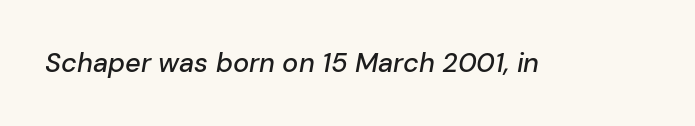
The image shows 27 px text type, italic (leaning right); set normal letter spacing, not underlined.
